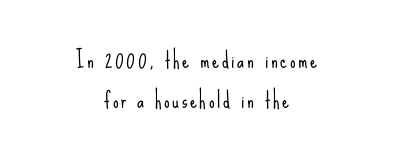
Q: Is the text bold? A: No.
Q: Is the text italic (slanted)? A: No, it is upright.
Q: Is the text underlined? A: No.
Q: How is the paragraph aligned? A: Centered.
